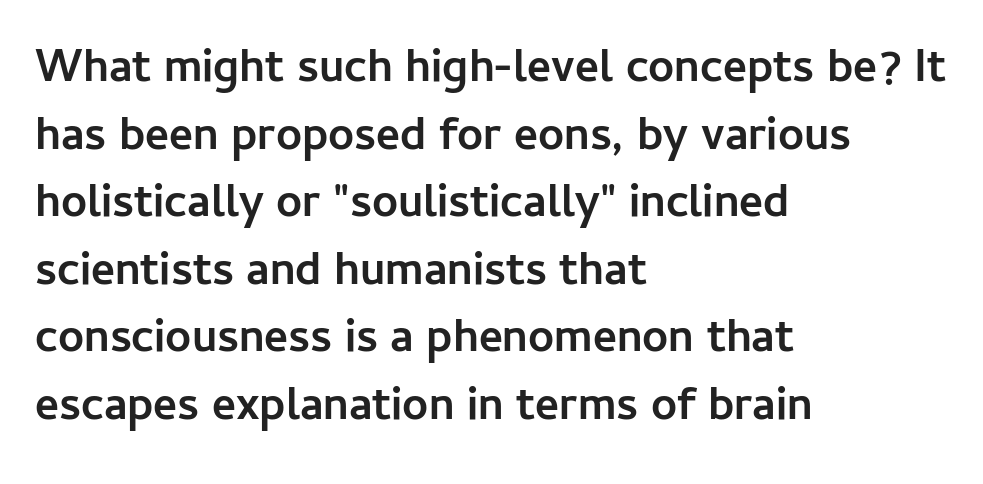
Q: Is the text bold? A: Yes.
Q: Is the text italic (slanted)? A: No, it is upright.
Q: Is the typeface a serif or a sans-serif typeface? A: Sans-serif.
Q: Is the text underlined? A: No.
Q: How is the paragraph aligned? A: Left-aligned.
Q: Is the spacing between letters normal or unusually wide? A: Normal.
Q: Is the spacing between lines tight, normal or loose? A: Normal.
Q: Width (condensed, normal, or wide)? A: Normal.
Q: Stroke contrast? A: Low.
Q: x-height? A: Medium.
Q: Monospaced? A: No.
